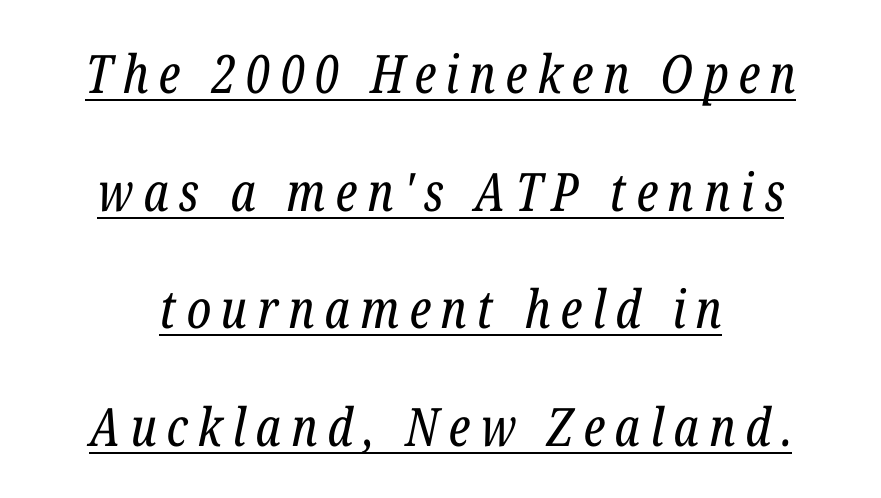
Q: Is the text bold? A: No.
Q: Is the text italic (slanted)? A: Yes, it leans right by about 12 degrees.
Q: Is the typeface a serif or a sans-serif typeface? A: Serif.
Q: Is the text underlined? A: Yes.
Q: How is the paragraph aligned? A: Centered.
Q: Is the spacing between lines tight, normal or loose? A: Loose.
Q: Width (condensed, normal, or wide)? A: Condensed.
Q: Stroke contrast? A: Low.
Q: x-height? A: Medium.
Q: Monospaced? A: No.
